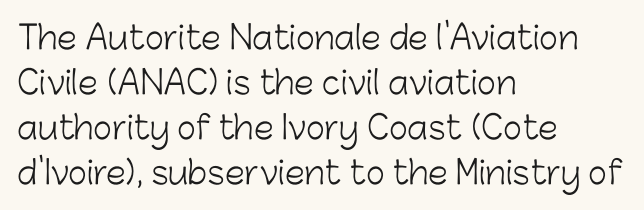
The compositor pushed each line to the left boundary. Stems here are at most as thick as an everyday book face. Students, note that the glyphs here touch the page at normal intervals. Every stem runs plumb, perpendicular to the baseline. This sample has the flowing, uneven cadence of proportional lettering. Words float on clear page, feet unadorned.
